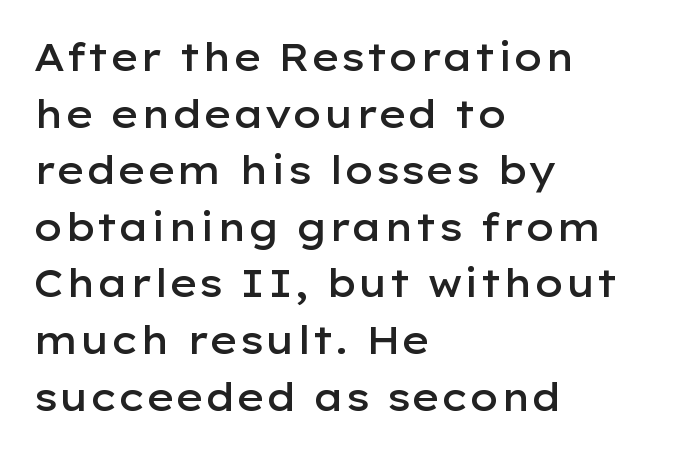
The image shows 38 px semibold, wide sans-serif type, upright; set left-aligned, normal line spacing (1.49x), normal letter spacing, not underlined; low stroke contrast and a medium x-height.
